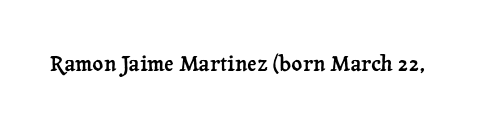
{"italic": "no", "underline": "no", "letter_spacing": "normal", "letter_spacing_em": 0.0, "glyph_px": 21}
